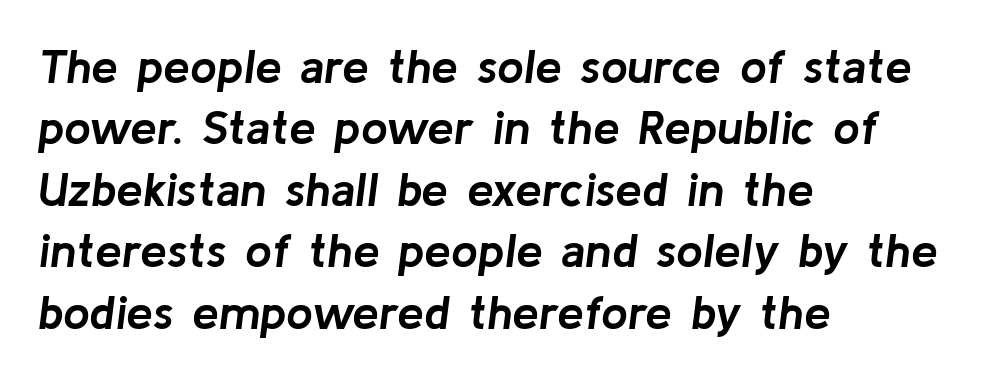
Q: Is the text bold? A: Yes.
Q: Is the text italic (slanted)? A: Yes, it leans right by about 8 degrees.
Q: Is the text underlined? A: No.
Q: How is the paragraph aligned? A: Left-aligned.
Q: Is the spacing between letters normal or unusually wide? A: Normal.
Q: Is the spacing between lines tight, normal or loose? A: Normal.
Q: Width (condensed, normal, or wide)? A: Normal.
Q: Stroke contrast? A: Low.
Q: x-height? A: Medium.
Q: Monospaced? A: No.
